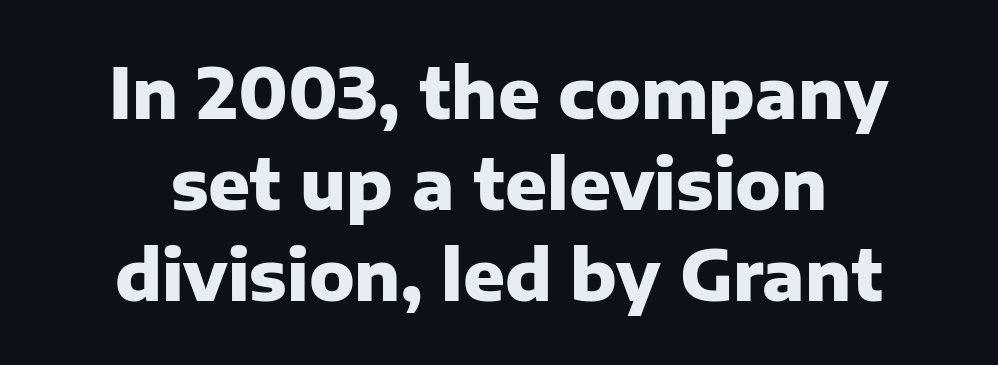
A typesetter would mark this as roman, not italic. Only glyphs here, with clear space below each row. Type style note: lacks serifs. Leading: standard. Note the varied advance widths — an 'i' is clearly narrower than an 'm'. Default kerning and tracking; the words read as compact shapes.
